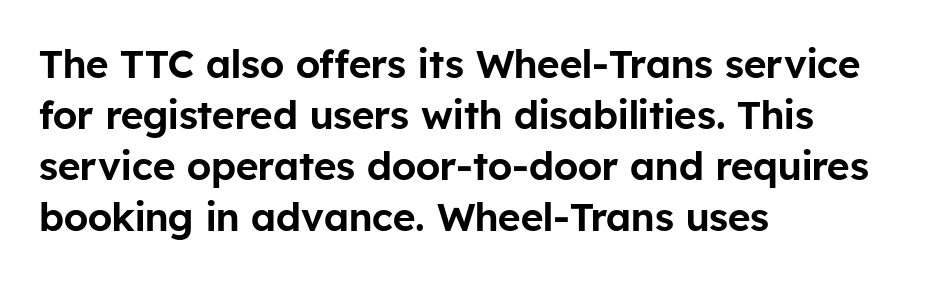
{"serif": "no", "italic": "no", "width": "normal", "stroke_contrast": "low", "x_height": "medium", "monospaced": "no", "underline": "no", "align": "left", "line_spacing": "normal", "line_spacing_ratio": 1.31, "letter_spacing": "normal", "letter_spacing_em": 0.0, "glyph_px": 39}
